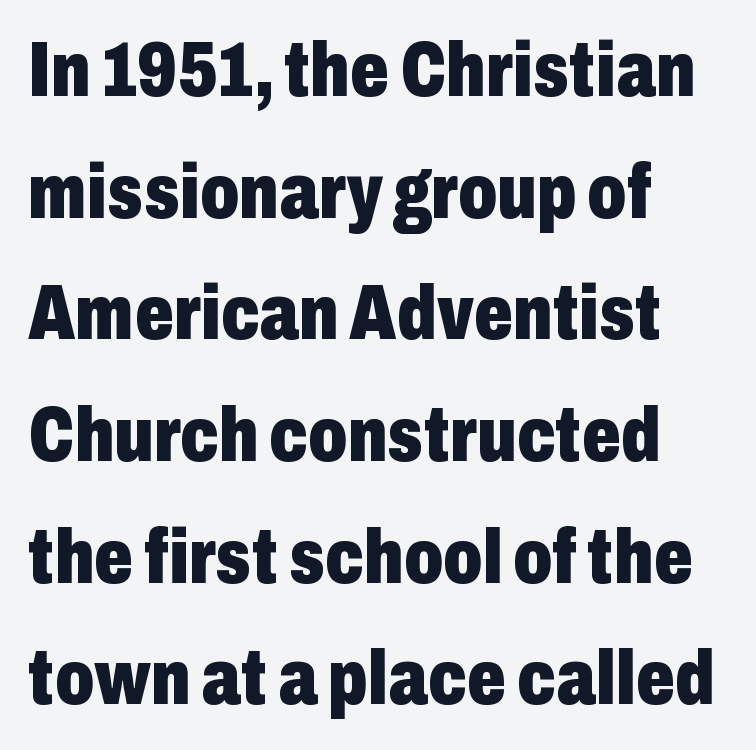
The typeface chosen for these lines omits serifs. Evenly set lines give the paragraph a standard silhouette. The foot of each line stays bare and open. On the weight axis this lands at bold, roughly 700.
